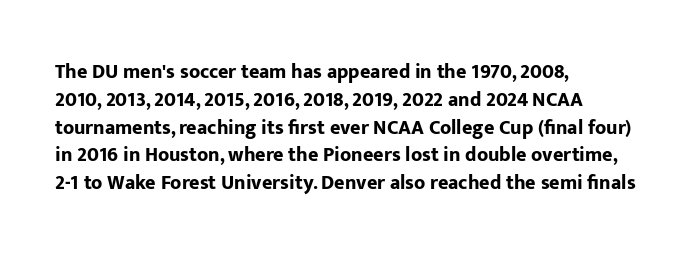
Q: Is the text bold? A: Yes.
Q: Is the text italic (slanted)? A: No, it is upright.
Q: Is the text underlined? A: No.
Q: How is the paragraph aligned? A: Left-aligned.
Q: Is the spacing between letters normal or unusually wide? A: Normal.
Q: Is the spacing between lines tight, normal or loose? A: Normal.
